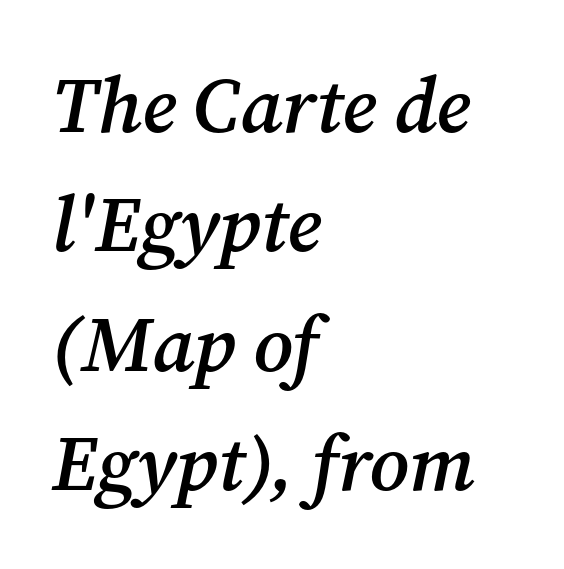
Vertically, the passage feels balanced, rows spaced as you'd expect. The area under the type is left untouched. Is this a fixed-width face? No — the glyphs have proportional, varying widths. Set as a demibold, roughly 600 on the weight scale. Unlike a clean sans, this face finishes its strokes with serifs.
